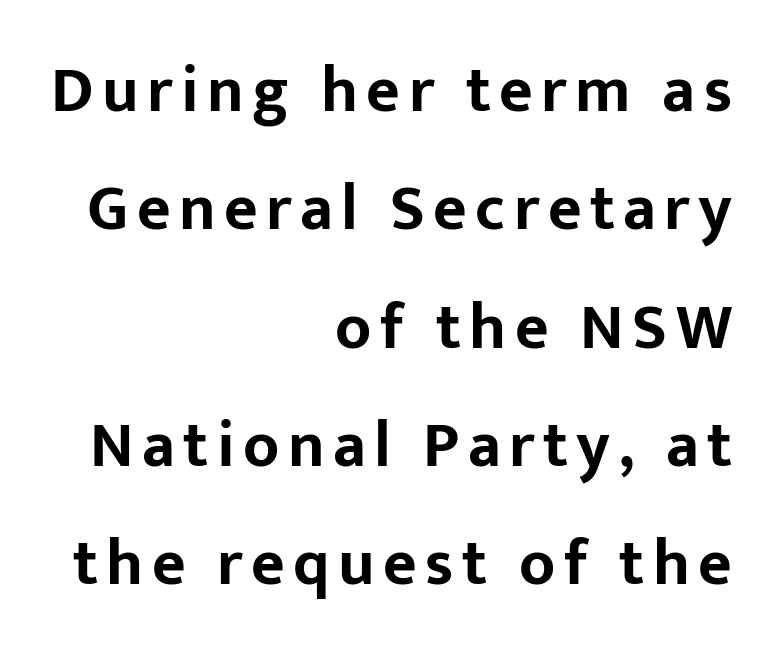
The image shows 65 px bold sans-serif type, upright; set right-aligned, line spacing 1.82x, not underlined; low stroke contrast and a medium x-height.
